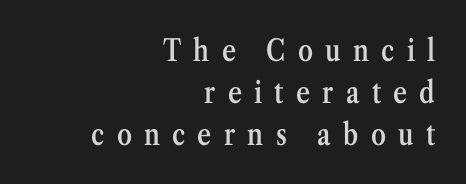
Q: Is the text bold? A: Semi-bold.
Q: Is the text italic (slanted)? A: No, it is upright.
Q: Is the typeface a serif or a sans-serif typeface? A: Serif.
Q: Is the text underlined? A: No.
Q: How is the paragraph aligned? A: Right-aligned.
Q: Is the spacing between letters normal or unusually wide? A: Unusually wide.
Q: Is the spacing between lines tight, normal or loose? A: Normal.
Q: Width (condensed, normal, or wide)? A: Condensed.
Q: Stroke contrast? A: Medium.
Q: x-height? A: Medium.
Q: Monospaced? A: No.
